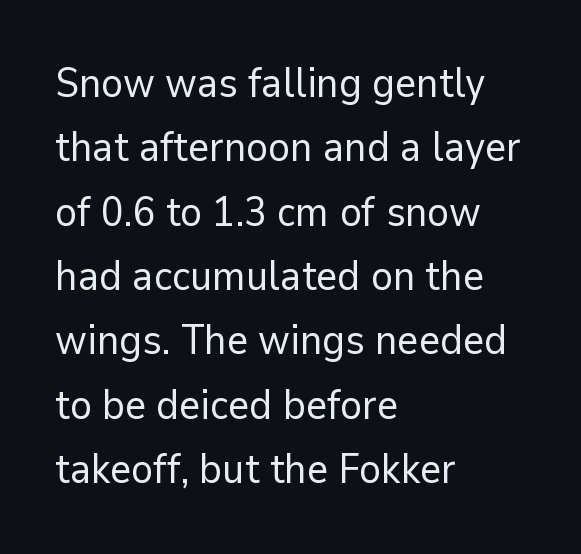
{"serif": "no", "italic": "no", "bold": "no", "weight": "regular", "width": "normal", "stroke_contrast": "low", "x_height": "medium", "monospaced": "no", "underline": "no", "align": "left", "line_spacing": "normal", "line_spacing_ratio": 1.57, "letter_spacing": "normal", "letter_spacing_em": 0.0, "glyph_px": 41}
